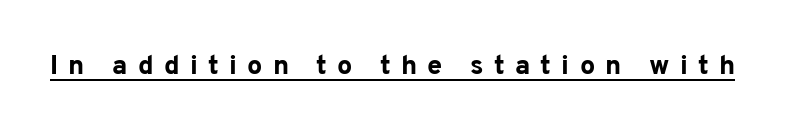
Q: Is the text bold? A: Yes.
Q: Is the text italic (slanted)? A: No, it is upright.
Q: Is the text underlined? A: Yes.
Q: Is the spacing between letters normal or unusually wide? A: Unusually wide.
